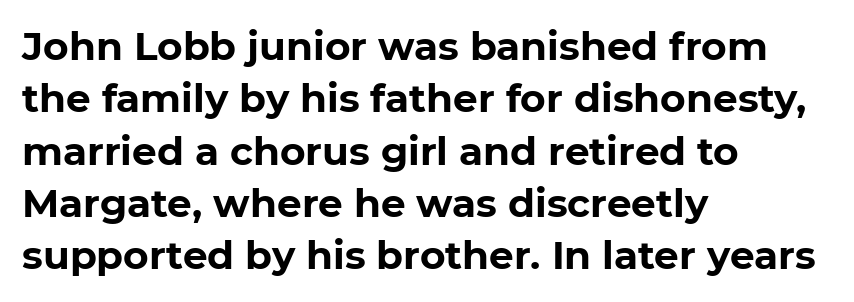
This is roman type, the default non-slanted kind. Heavy-handed strokes throughout: this text is bold. Is this a sans? Yes — the strokes have no serifs. Descender tails drop into unmarked territory. The rendering keeps characters at their native spacing.
